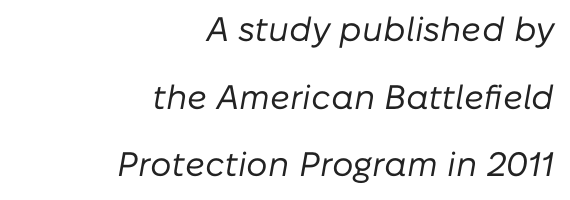
{"italic": "yes", "lean": "right", "slant_degrees": 10, "bold": "no", "weight": "regular", "width": "normal", "stroke_contrast": "low", "x_height": "medium", "monospaced": "no", "underline": "no", "align": "right", "line_spacing": "loose", "line_spacing_ratio": 1.99, "letter_spacing": "normal", "letter_spacing_em": 0.0, "glyph_px": 34}
